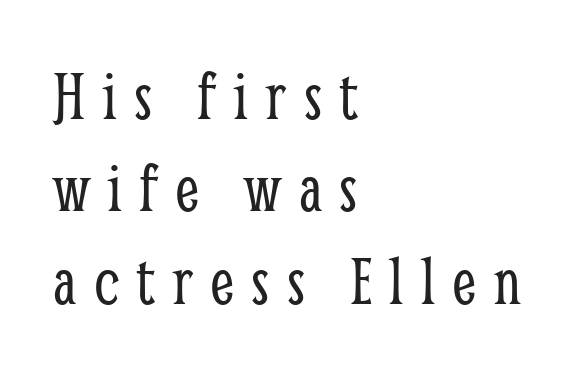
Q: Is the text bold? A: No.
Q: Is the text italic (slanted)? A: No, it is upright.
Q: Is the typeface a serif or a sans-serif typeface? A: Serif.
Q: Is the text underlined? A: No.
Q: How is the paragraph aligned? A: Left-aligned.
Q: Is the spacing between letters normal or unusually wide? A: Unusually wide.
Q: Is the spacing between lines tight, normal or loose? A: Normal.
Q: Width (condensed, normal, or wide)? A: Condensed.
Q: Stroke contrast? A: Low.
Q: x-height? A: Medium.
Q: Monospaced? A: No.
